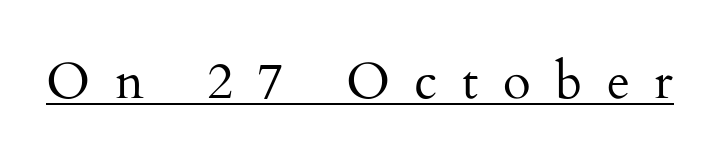
A typesetter would mark this as roman, not italic. This rendering features underlined lettering. Each stroke keeps to a modest, everyday thickness or less. This sample uses expanded letter spacing, leaving extra air between glyphs.
